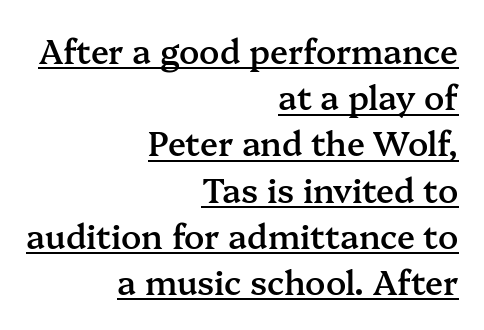
{"serif": "yes", "italic": "no", "bold": "semi", "weight": "semibold", "width": "normal", "stroke_contrast": "medium", "x_height": "medium", "monospaced": "no", "underline": "yes", "align": "right", "line_spacing": "normal", "line_spacing_ratio": 1.4, "letter_spacing": "normal", "letter_spacing_em": 0.0, "glyph_px": 33}
